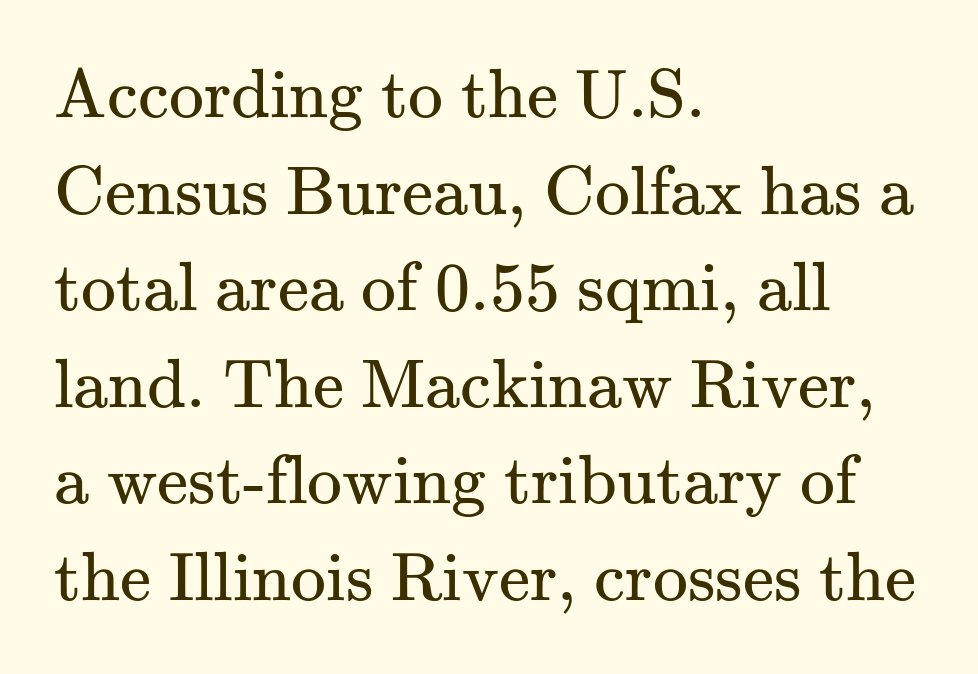
{"serif": "yes", "italic": "no", "bold": "no", "weight": "regular", "width": "normal", "stroke_contrast": "medium", "x_height": "small", "monospaced": "no", "underline": "no", "align": "left", "line_spacing": "normal", "line_spacing_ratio": 1.38, "letter_spacing": "normal", "letter_spacing_em": 0.0, "glyph_px": 70}
